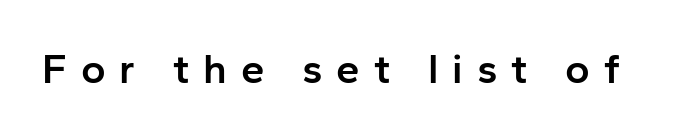
{"serif": "no", "italic": "no", "bold": "semi", "weight": "semibold", "width": "normal", "stroke_contrast": "low", "x_height": "medium", "monospaced": "no", "underline": "no", "letter_spacing": "wide", "letter_spacing_em": 0.33, "glyph_px": 42}
